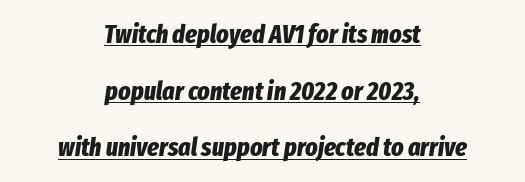
Q: Is the text bold? A: Yes.
Q: Is the text italic (slanted)? A: Yes, it leans right by about 8 degrees.
Q: Is the text underlined? A: Yes.
Q: How is the paragraph aligned? A: Centered.
Q: Is the spacing between letters normal or unusually wide? A: Normal.
Q: Is the spacing between lines tight, normal or loose? A: Loose.
